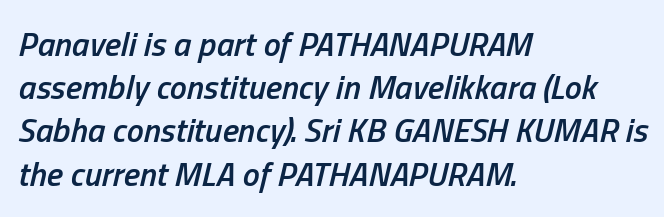
Q: Is the text bold? A: Semi-bold.
Q: Is the text italic (slanted)? A: Yes, it leans right by about 13 degrees.
Q: Is the text underlined? A: No.
Q: How is the paragraph aligned? A: Left-aligned.
Q: Is the spacing between letters normal or unusually wide? A: Normal.
Q: Is the spacing between lines tight, normal or loose? A: Normal.
Q: Width (condensed, normal, or wide)? A: Condensed.
Q: Stroke contrast? A: Low.
Q: x-height? A: Medium.
Q: Monospaced? A: No.
